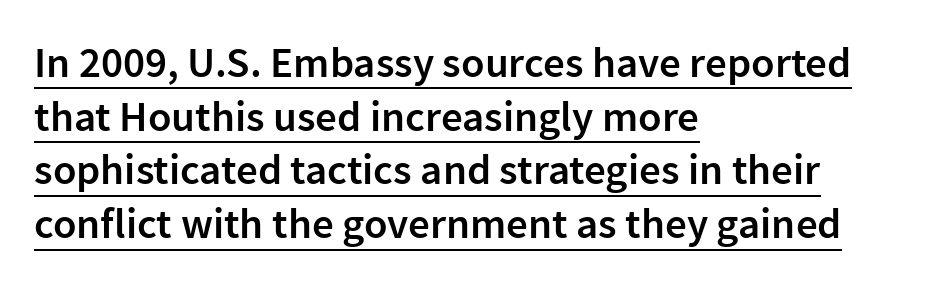
The image shows 43 px semibold sans-serif type, upright; set left-aligned, normal line spacing (1.25x), normal letter spacing, underlined; low stroke contrast and a medium x-height.
